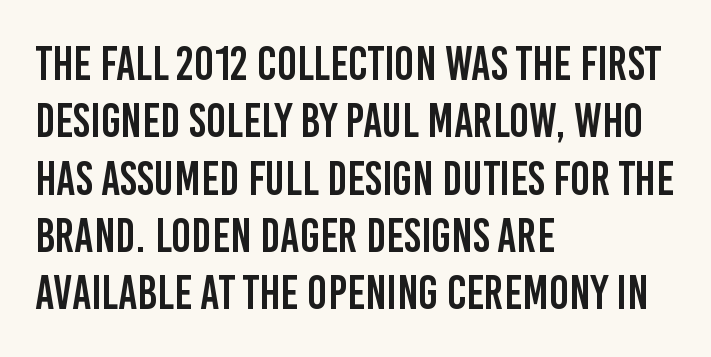
Q: Is the text italic (slanted)? A: No, it is upright.
Q: Is the typeface a serif or a sans-serif typeface? A: Sans-serif.
Q: Is the text underlined? A: No.
Q: How is the paragraph aligned? A: Left-aligned.
Q: Is the spacing between letters normal or unusually wide? A: Normal.
Q: Width (condensed, normal, or wide)? A: Condensed.
Q: Stroke contrast? A: Low.
Q: x-height? A: Large.
Q: Monospaced? A: No.
